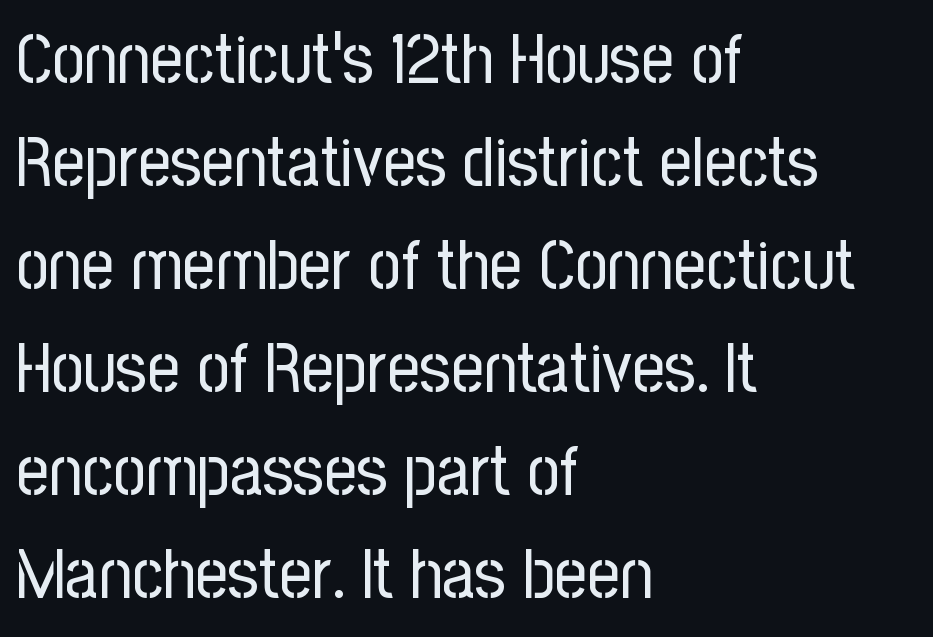
The text block is weighted toward the left margin, trailing off unevenly rightward. Letter spacing: default. Type without underlining. Notice how descenders clear the ascenders below comfortably — that's standard leading. Grotesque or geometric, the face here clearly has no serifs. Unlike italic type, these characters show no tilt at all.
